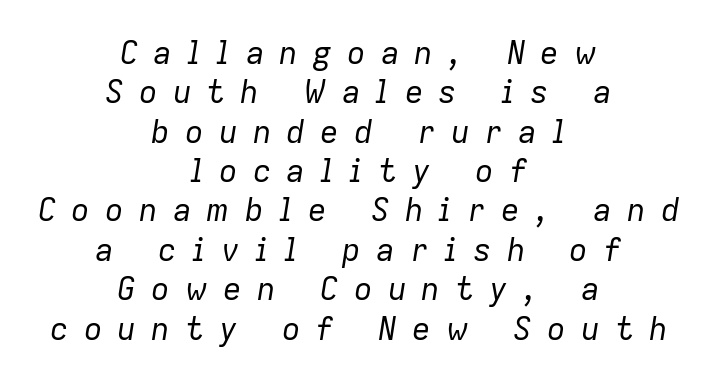
Q: Is the text bold? A: No.
Q: Is the text italic (slanted)? A: Yes, it leans right by about 9 degrees.
Q: Is the text underlined? A: No.
Q: How is the paragraph aligned? A: Centered.
Q: Is the spacing between letters normal or unusually wide? A: Unusually wide.
Q: Is the spacing between lines tight, normal or loose? A: Normal.
Q: Width (condensed, normal, or wide)? A: Normal.
Q: Stroke contrast? A: Low.
Q: x-height? A: Medium.
Q: Monospaced? A: No.
